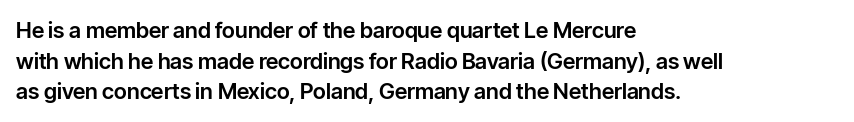
If you drew a line through each stem, it would be perfectly vertical. Honestly, the letter spacing is just normal — you wouldn't notice it. The words here are not underlined. Notice how the passage keeps a crisp vertical edge on the left only. Interline gaps are of average width in this sample.
